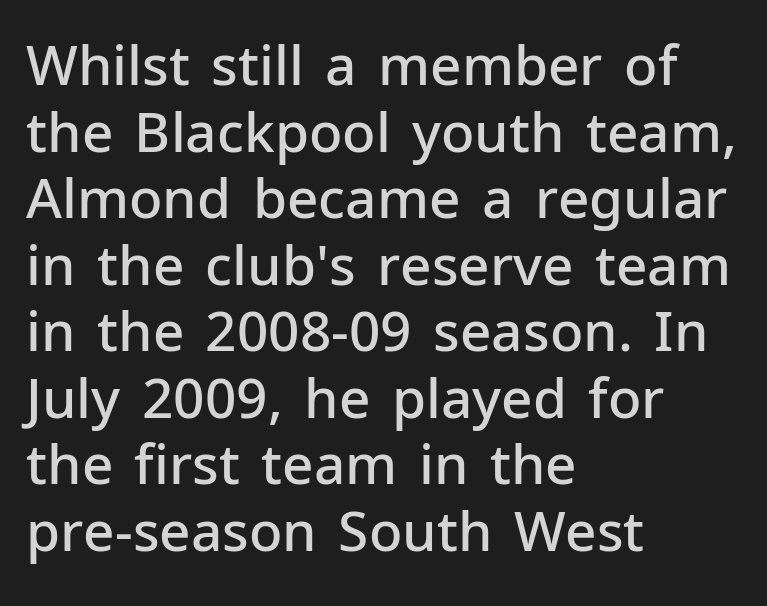
Are there feet on the stems? There aren't — it's a sans. A typesetter would call this proportional, since set widths differ per character. The characters look somewhat weighty, a semibold short of true bold. The glyphs are unaccompanied by any horizontal stroke below them. The ragged edge is on the right, which tells us the setting is flush left.
